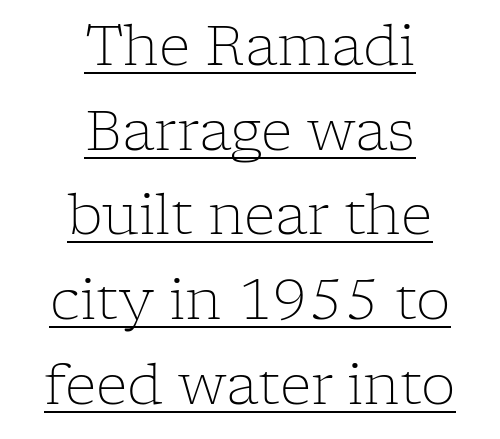
{"serif": "yes", "italic": "no", "bold": "no", "weight": "light", "width": "normal", "stroke_contrast": "low", "x_height": "medium", "monospaced": "no", "underline": "yes", "align": "center", "line_spacing": "normal", "line_spacing_ratio": 1.54, "letter_spacing": "normal", "letter_spacing_em": 0.0, "glyph_px": 55}
